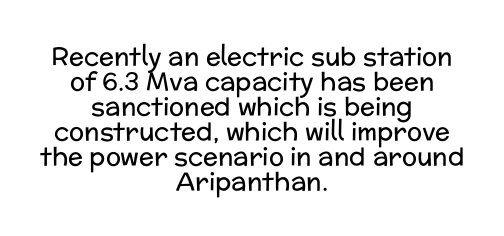
{"italic": "no", "bold": "no", "underline": "no", "align": "center", "line_spacing": "tight", "line_spacing_ratio": 1.0, "letter_spacing": "normal", "letter_spacing_em": 0.0, "glyph_px": 25}
